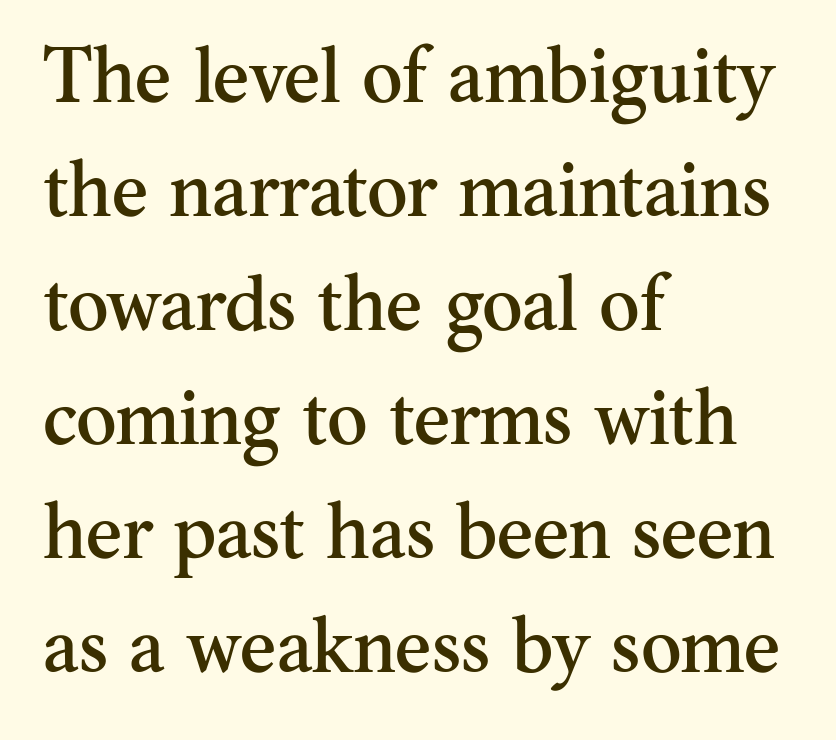
The image shows 77 px serif type, upright; set left-aligned, normal line spacing (1.48x), normal letter spacing, not underlined; medium stroke contrast and a small x-height.
